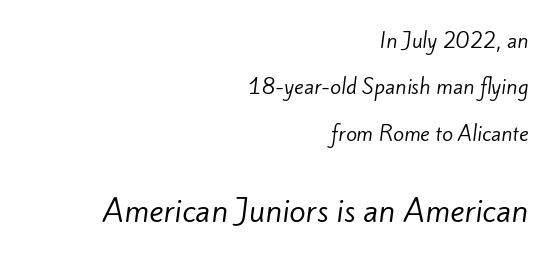
This sample uses a sans-serif face. Looks like regular typesetting: each glyph gets only the width it needs. Inter-character spacing is left at the font's built-in metrics. Underlining? Definitely not there.
